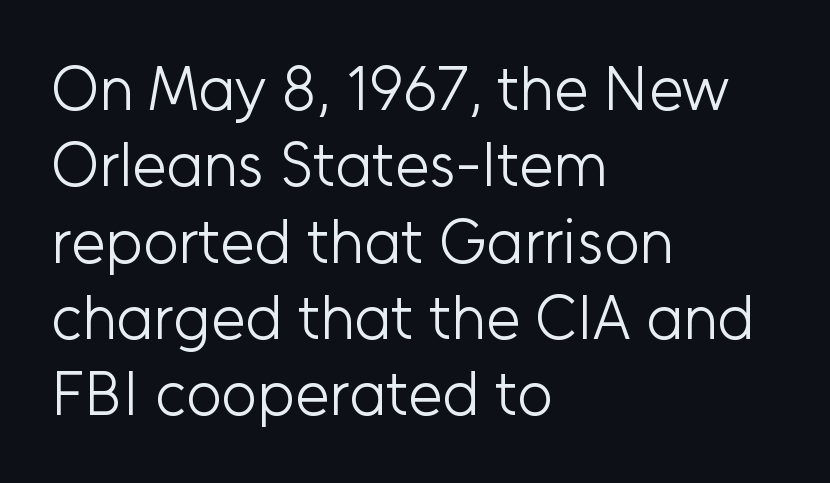
Character widths vary here, with narrow letters taking less room than wide ones. No chunkiness to these letters — they're not bold. Does the copy run flush right? No — it runs flush left. To sum up the face: it is a sans, with no serifs. Nope, not italic — everything's standing straight.
